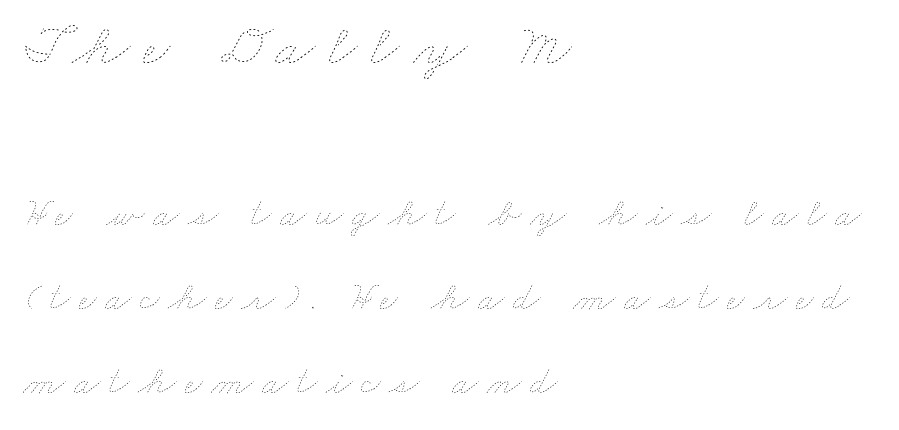
The space directly below the letters is spotless. The typesetting does not lean heavy: it is not bold. Widely set lines give the paragraph a tall, airy silhouette. Line starts are locked; line ends wander.
